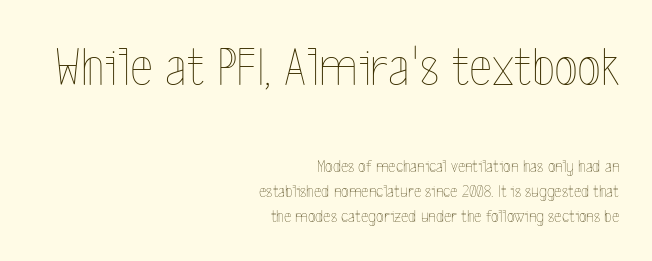
Spacing between characters is what you'd get straight out of the box. Each new line begins a customary step beneath the previous one. Varying glyph widths throughout — classic text-font behaviour. The face looks like a standard text weight, possibly lighter.
